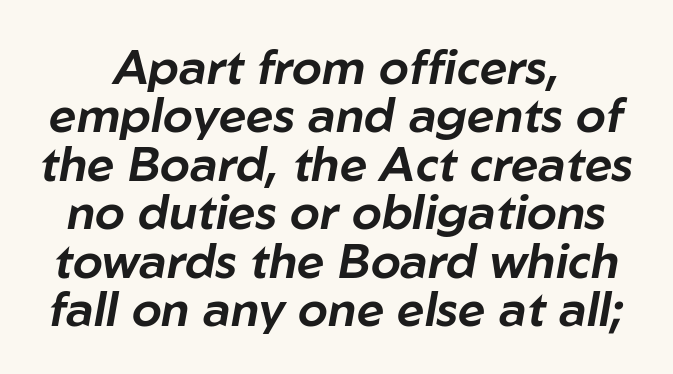
The image shows 48 px text type, italic (leaning right); set centered, tight line spacing (1.01x), normal letter spacing, not underlined; low stroke contrast and a medium x-height.
